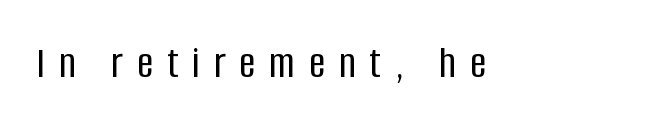
No feet cap the strokes, marking this as sans-serif type. Any mark beneath the type? The region is blank. Think of a printed novel: that variable character pitch is what you see here. If you drew a line through each stem, it would be perfectly vertical. Here the glyphs are tracked loosely, breaking word shapes into spaced letters.
